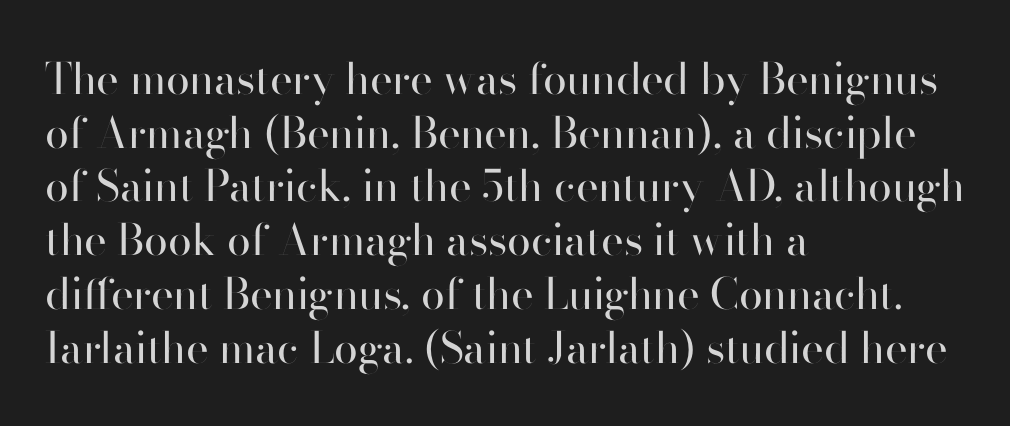
The image shows 43 px regular-weight sans-serif type, upright; set left-aligned, normal line spacing (1.25x), normal letter spacing, not underlined; high stroke contrast and a small x-height.
